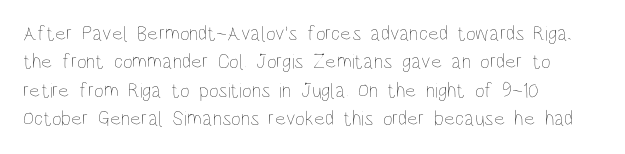
The image shows 21 px text type, upright; set left-aligned, normal line spacing (1.35x), normal letter spacing, not underlined.
